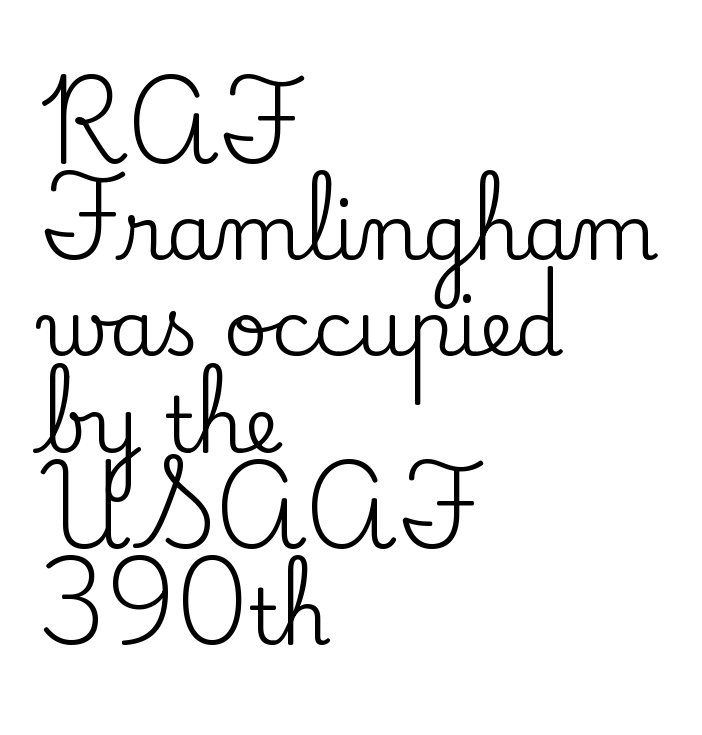
Nothing unusual about the tracking: characters are spaced as the font intends. You can tell it's not italic because the verticals are truly vertical. Visually the block forms a straight wall on the left and a jagged coastline on the right. Observe the serifs anchoring each vertical stroke in this sample.
